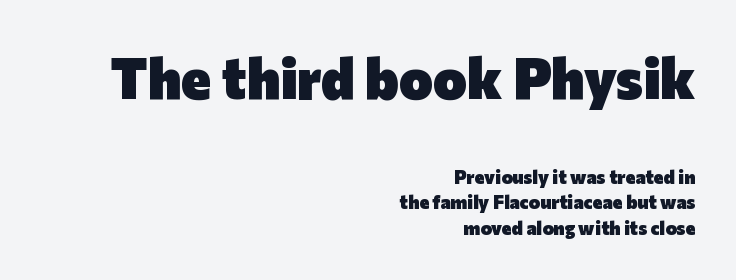
Q: Is the text bold? A: Yes.
Q: Is the text italic (slanted)? A: No, it is upright.
Q: Is the typeface a serif or a sans-serif typeface? A: Sans-serif.
Q: Is the text underlined? A: No.
Q: How is the paragraph aligned? A: Right-aligned.
Q: Is the spacing between letters normal or unusually wide? A: Normal.
Q: Is the spacing between lines tight, normal or loose? A: Normal.
Q: Which block of text is set in a larger size, the first (top) or the second (bottom)? A: The first (top) one.
Q: Width (condensed, normal, or wide)? A: Normal.
Q: Stroke contrast? A: Low.
Q: x-height? A: Medium.
Q: Monospaced? A: No.
